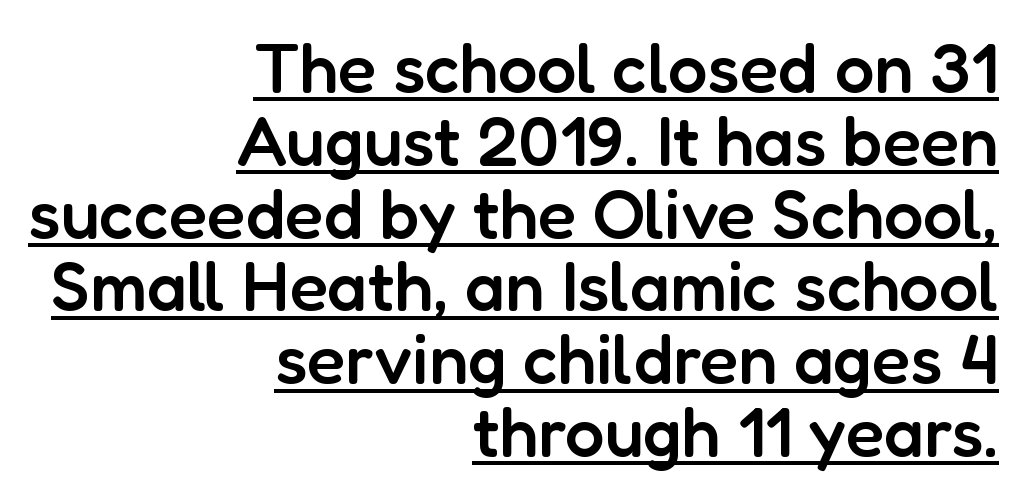
Rendered with straight, roman letterforms. You can tell from the bare stems that sans-serif type was used. Moderately thickened strokes mark this as semibold type. A typesetter would call this zero additional tracking. The passage is arranged like a letterhead date or caption credit — flush right.
